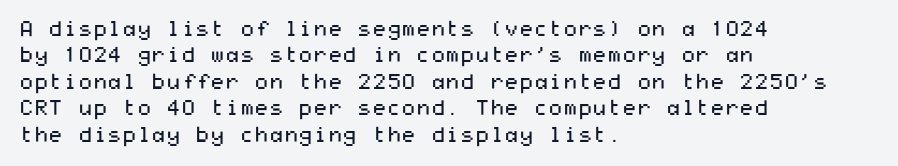
{"italic": "no", "bold": "no", "underline": "no", "align": "left", "line_spacing": "normal", "line_spacing_ratio": 1.26, "letter_spacing": "normal", "letter_spacing_em": 0.0, "glyph_px": 21}
